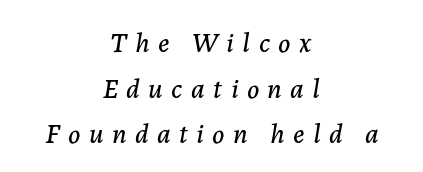
The image shows 28 px text type, italic (leaning right); set centered, normal line spacing (1.63x), unusually wide letter spacing (+0.3 em), not underlined; low stroke contrast and a medium x-height.
